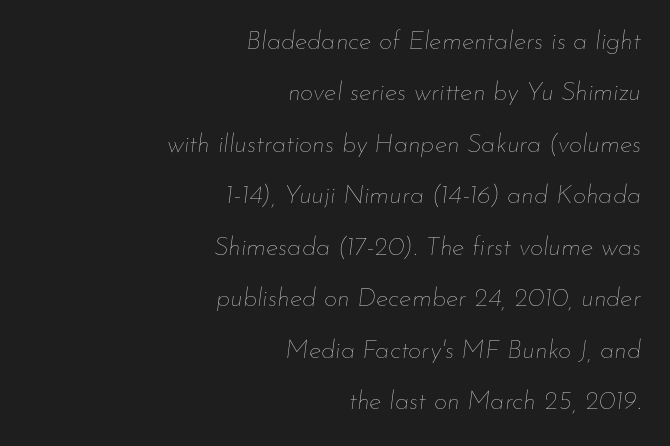
{"italic": "yes", "lean": "right", "slant_degrees": 7, "bold": "no", "underline": "no", "align": "right", "line_spacing": "loose", "line_spacing_ratio": 1.98, "letter_spacing": "normal", "letter_spacing_em": 0.0, "glyph_px": 26}
